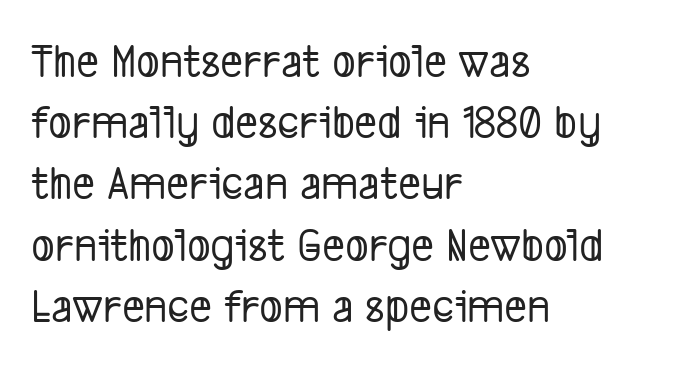
{"serif": "no", "width": "condensed", "stroke_contrast": "low", "x_height": "medium", "monospaced": "no", "underline": "no", "align": "left", "line_spacing": "normal", "line_spacing_ratio": 1.25, "letter_spacing": "normal", "letter_spacing_em": 0.0, "glyph_px": 49}
